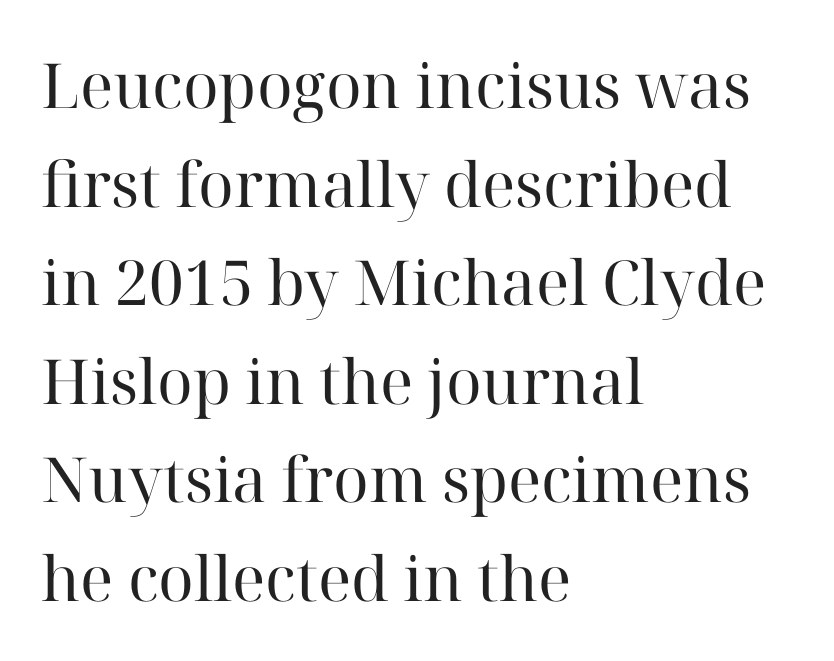
Q: Is the text bold? A: No.
Q: Is the text italic (slanted)? A: No, it is upright.
Q: Is the typeface a serif or a sans-serif typeface? A: Serif.
Q: Is the text underlined? A: No.
Q: How is the paragraph aligned? A: Left-aligned.
Q: Is the spacing between letters normal or unusually wide? A: Normal.
Q: Is the spacing between lines tight, normal or loose? A: Normal.
Q: Width (condensed, normal, or wide)? A: Normal.
Q: Stroke contrast? A: High.
Q: x-height? A: Medium.
Q: Monospaced? A: No.
